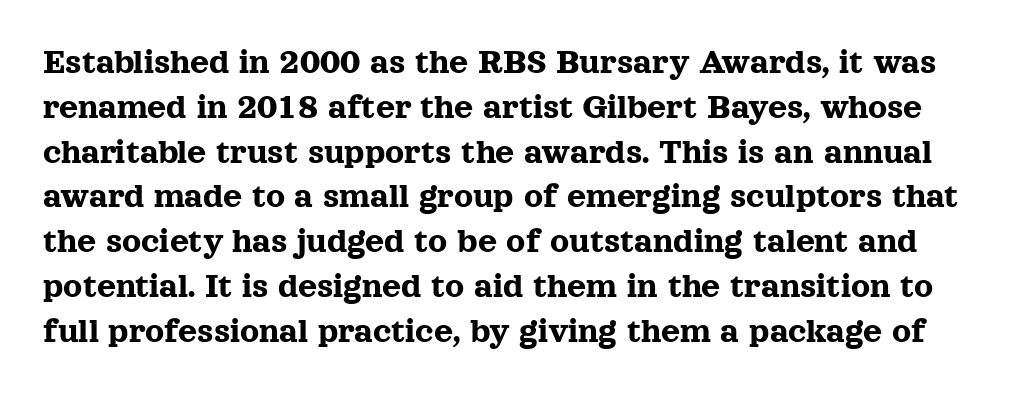
{"serif": "yes", "italic": "no", "width": "normal", "x_height": "medium", "monospaced": "no", "underline": "no", "line_spacing_ratio": 1.21, "letter_spacing": "normal", "letter_spacing_em": 0.0, "glyph_px": 37}
